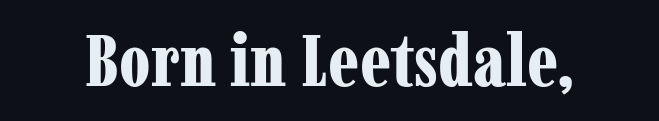
{"serif": "yes", "italic": "no", "bold": "yes", "weight": "bold", "width": "condensed", "stroke_contrast": "low", "x_height": "medium", "monospaced": "no", "underline": "no", "letter_spacing": "normal", "letter_spacing_em": 0.0, "glyph_px": 73}
